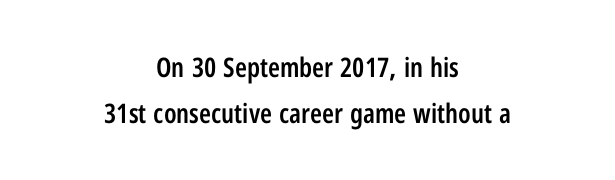
{"italic": "no", "bold": "semi", "underline": "no", "align": "center", "line_spacing_ratio": 1.71, "letter_spacing": "normal", "letter_spacing_em": 0.0, "glyph_px": 27}
